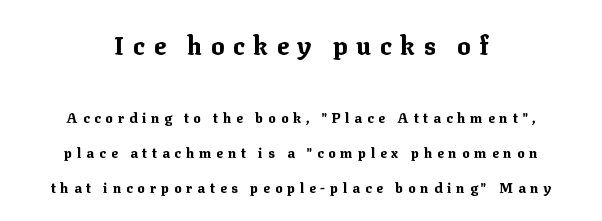
{"italic": "no", "bold": "yes", "underline": "no", "align": "center", "line_spacing": "loose", "line_spacing_ratio": 2.49, "letter_spacing": "wide", "letter_spacing_em": 0.34, "larger_block": "first", "size_ratio": 1.79, "glyph_px": 25}
